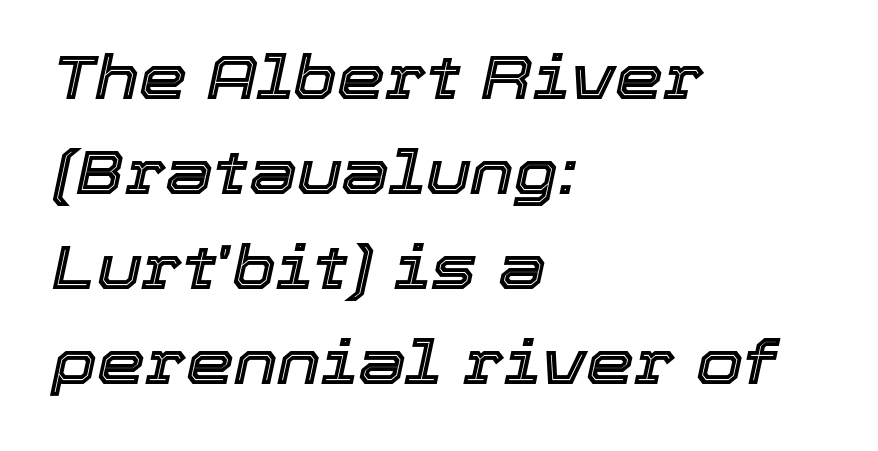
Q: Is the text italic (slanted)? A: Yes, it leans right by about 12 degrees.
Q: Is the text underlined? A: No.
Q: How is the paragraph aligned? A: Left-aligned.
Q: Is the spacing between letters normal or unusually wide? A: Normal.
Q: Is the spacing between lines tight, normal or loose? A: Normal.
Q: Width (condensed, normal, or wide)? A: Normal.
Q: x-height? A: Medium.
Q: Monospaced? A: No.
